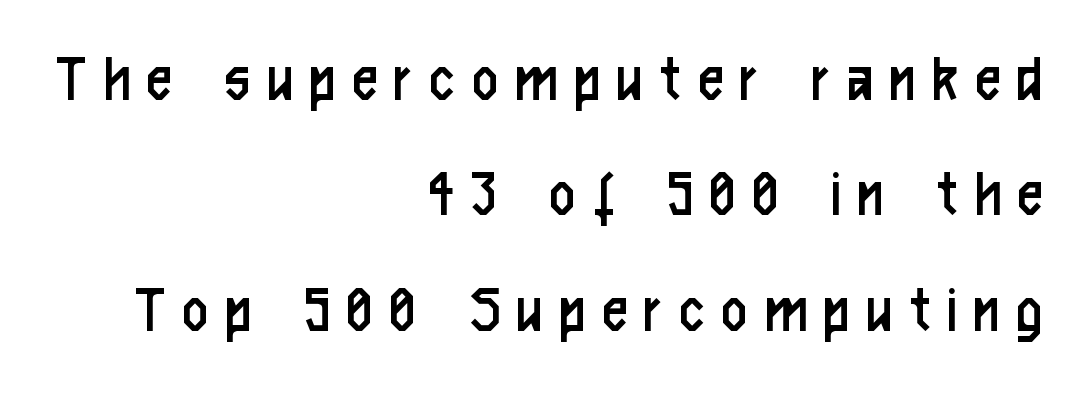
{"serif": "no", "italic": "no", "bold": "no", "weight": "regular", "width": "condensed", "stroke_contrast": "low", "x_height": "medium", "monospaced": "no", "underline": "no", "align": "right", "line_spacing": "normal", "line_spacing_ratio": 1.65, "letter_spacing": "wide", "letter_spacing_em": 0.25, "glyph_px": 70}
